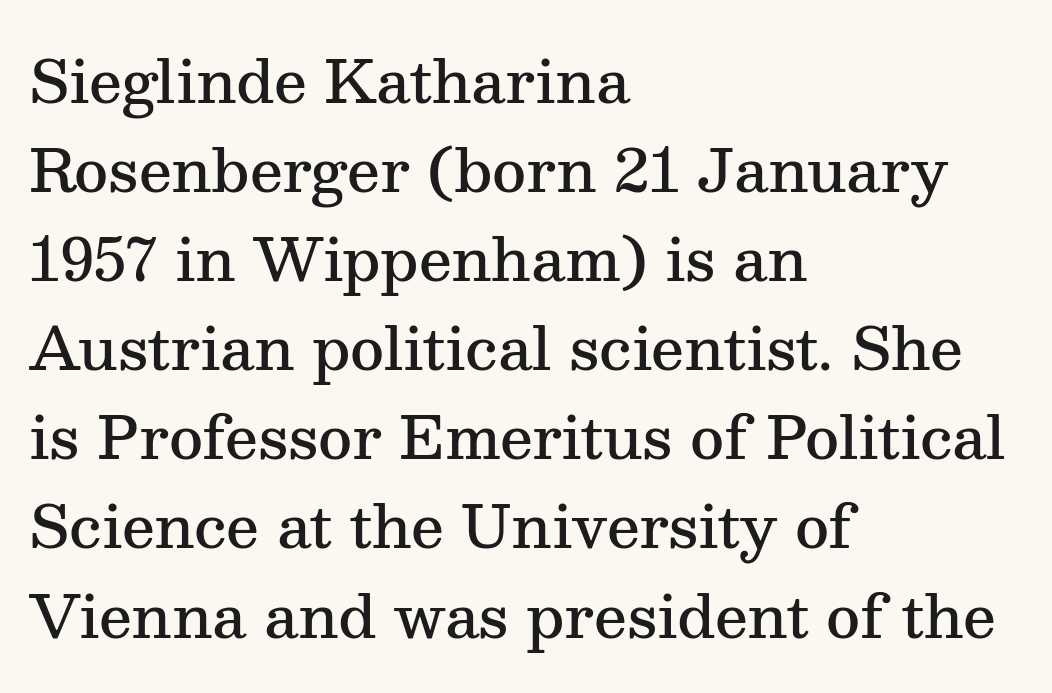
The characters look somewhat weighty, a semibold short of true bold. Designer's note — italics off, roman on. Spacing verdict: proportional, widths tailored to each character. What stands out about the letter spacing? Nothing — it is the standard amount. The space between consecutive lines is moderate.
